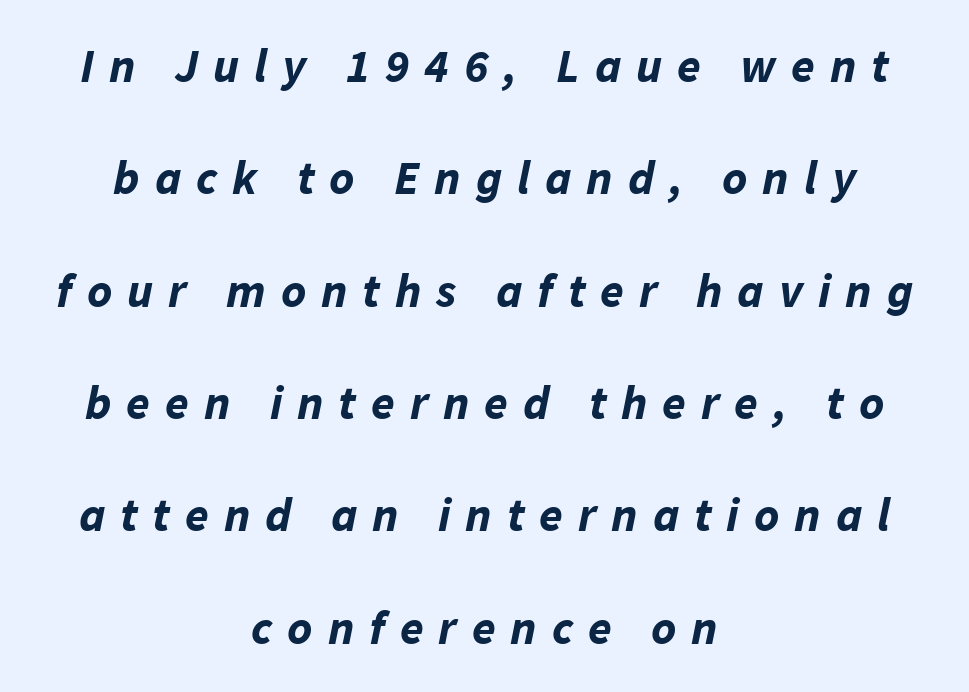
The image shows 48 px bold type, italic (leaning right); set centered, loose line spacing (2.34x), unusually wide letter spacing (+0.31 em), not underlined; low stroke contrast and a medium x-height.
